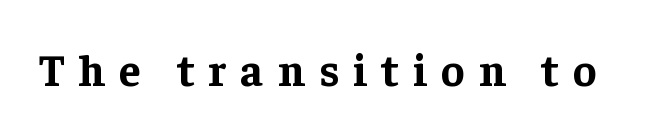
Compared with typical body copy, the letter spacing here is much looser. Stroke thickness is high; the sample reads as a true bold. Classification — serif. The letters advance in unequal steps, a hallmark of proportional type. Decoration check: the copy has no underline.
